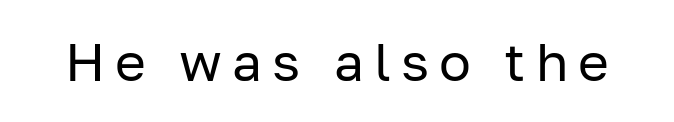
Here the designer chose a conventional face with non-uniform glyph widths. Nope, not italic — everything's standing straight. Bare-footed words on every line. Does the type have serifs? No, each stem ends abruptly. Weight: in the light-to-regular range.
